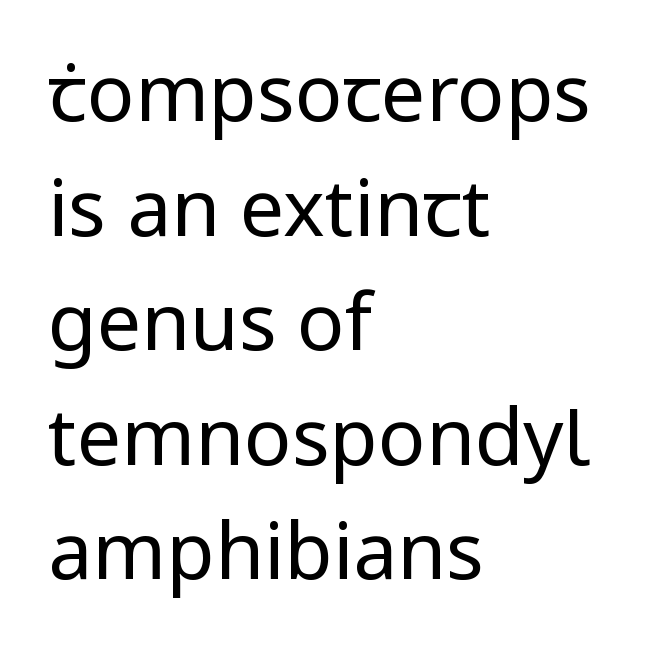
The gaps between neighbouring characters are ordinary and unremarkable. This is the regular roman posture of the typeface. Glance below the letters and you will spot only blank space. The passage shown is typeset with a sans-serif family. The cut favours lightness, reaching ordinary text weight at its darkest. Successive baselines arrive at the customary interval.
